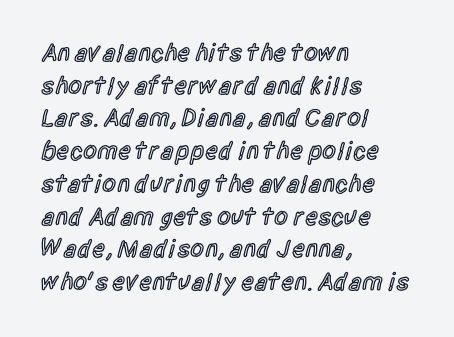
Short and long lines alike share a common starting point at left. Default kerning and tracking; the words read as compact shapes. Typesetter's note: demi weight, one step under bold.
